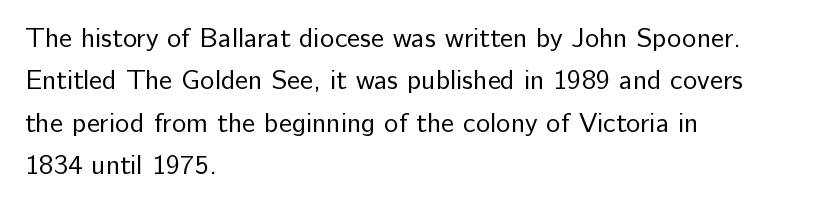
{"italic": "no", "bold": "no", "underline": "no", "align": "left", "line_spacing": "normal", "line_spacing_ratio": 1.57, "letter_spacing": "normal", "letter_spacing_em": 0.0, "glyph_px": 27}
